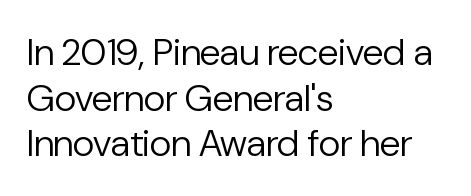
Q: Is the text bold? A: No.
Q: Is the text italic (slanted)? A: No, it is upright.
Q: Is the typeface a serif or a sans-serif typeface? A: Sans-serif.
Q: Is the text underlined? A: No.
Q: How is the paragraph aligned? A: Left-aligned.
Q: Is the spacing between letters normal or unusually wide? A: Normal.
Q: Width (condensed, normal, or wide)? A: Normal.
Q: Stroke contrast? A: Low.
Q: x-height? A: Medium.
Q: Monospaced? A: No.
